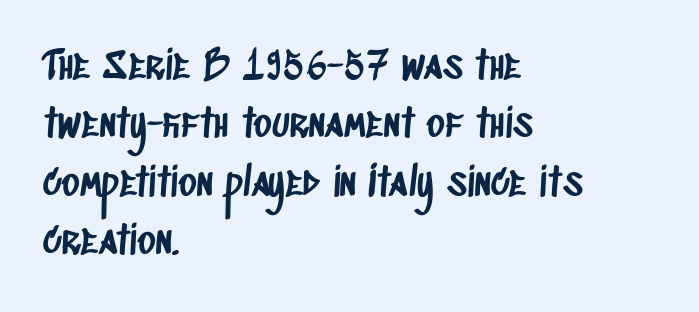
Each letter keeps its own natural width here, so spacing adapts to shape. The paragraph has a hard left edge and a soft right edge. Here the glyphs are tracked normally, forming tight word shapes. The area under the type is left untouched. Quick note: interline space is typical.
